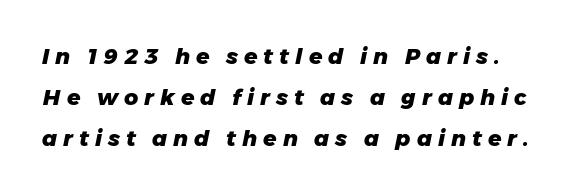
{"italic": "yes", "lean": "right", "slant_degrees": 11, "bold": "yes", "underline": "no", "line_spacing_ratio": 1.86, "letter_spacing": "wide", "letter_spacing_em": 0.27, "glyph_px": 22}
